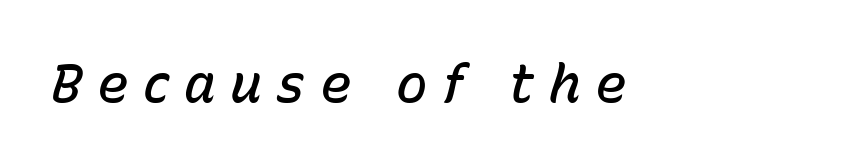
The image shows 53 px semibold type, italic (leaning right); set unusually wide letter spacing (+0.27 em), not underlined; low stroke contrast and a medium x-height.
